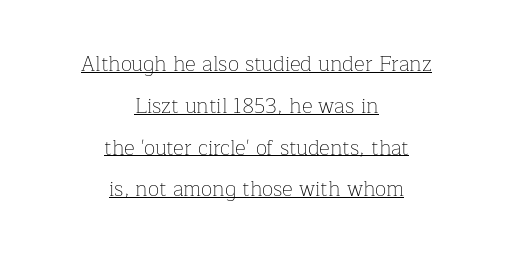
The image shows 21 px text type, upright; set centered, loose line spacing (1.99x), normal letter spacing, underlined.
